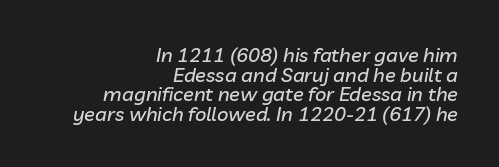
Q: Is the text italic (slanted)? A: Yes, it leans right by about 10 degrees.
Q: Is the text underlined? A: No.
Q: How is the paragraph aligned? A: Right-aligned.
Q: Is the spacing between letters normal or unusually wide? A: Normal.
Q: Is the spacing between lines tight, normal or loose? A: Tight.
